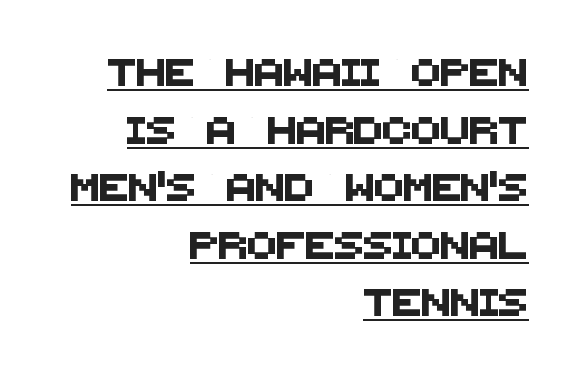
{"underline": "yes", "align": "right", "line_spacing": "loose", "line_spacing_ratio": 2.13, "letter_spacing": "normal", "letter_spacing_em": 0.0, "glyph_px": 27}
